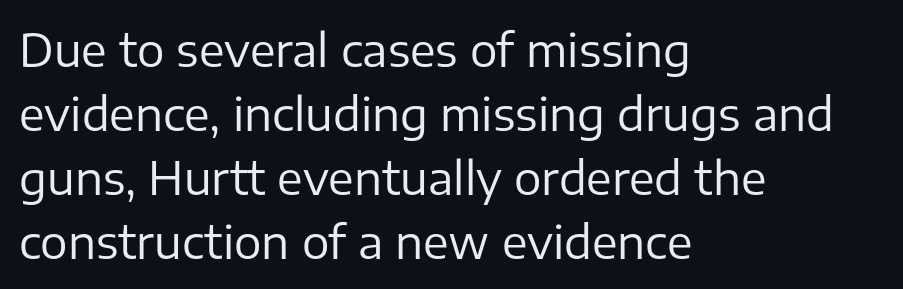
Q: Is the text bold? A: No.
Q: Is the text italic (slanted)? A: No, it is upright.
Q: Is the typeface a serif or a sans-serif typeface? A: Sans-serif.
Q: Is the text underlined? A: No.
Q: How is the paragraph aligned? A: Left-aligned.
Q: Is the spacing between letters normal or unusually wide? A: Normal.
Q: Is the spacing between lines tight, normal or loose? A: Normal.
Q: Width (condensed, normal, or wide)? A: Normal.
Q: Stroke contrast? A: Low.
Q: x-height? A: Medium.
Q: Monospaced? A: No.
